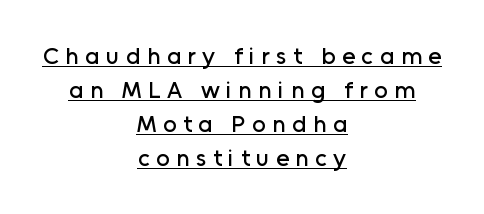
The image shows 24 px text type, upright; set centered, normal line spacing (1.42x), unusually wide letter spacing (+0.27 em), underlined.
